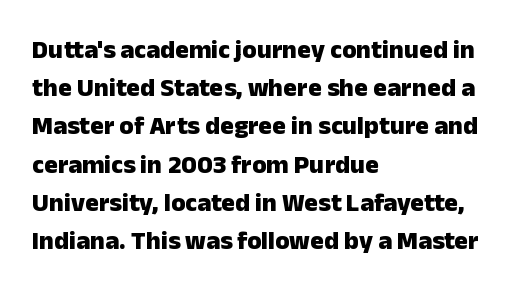
{"italic": "no", "bold": "yes", "underline": "no", "align": "left", "line_spacing": "normal", "line_spacing_ratio": 1.47, "letter_spacing": "normal", "letter_spacing_em": 0.0, "glyph_px": 26}
